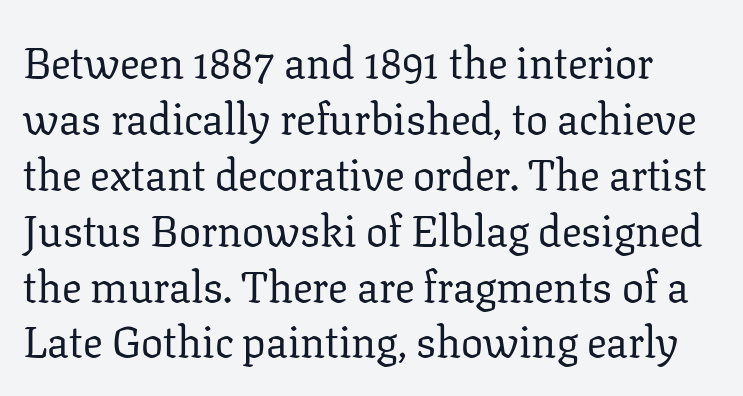
The image shows 44 px regular-weight serif type, upright; set normal line spacing (1.27x), normal letter spacing, not underlined; low stroke contrast and a medium x-height.
